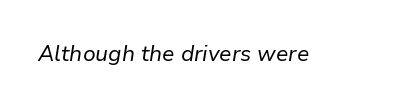
{"italic": "yes", "lean": "right", "slant_degrees": 9, "bold": "no", "underline": "no", "letter_spacing": "normal", "letter_spacing_em": 0.0, "glyph_px": 22}
